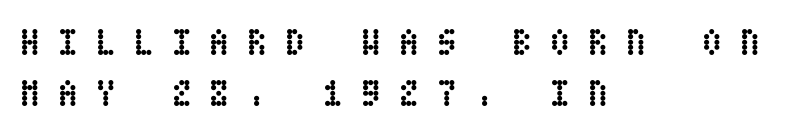
The image shows 38 px semibold, condensed type, upright; set left-aligned, normal line spacing (1.34x), unusually wide letter spacing (+0.45 em), not underlined; low stroke contrast and a large x-height.
